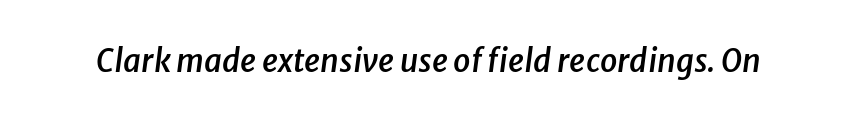
Q: Is the text bold? A: Semi-bold.
Q: Is the text italic (slanted)? A: Yes, it leans right by about 8 degrees.
Q: Is the text underlined? A: No.
Q: Is the spacing between letters normal or unusually wide? A: Normal.
Q: Width (condensed, normal, or wide)? A: Normal.
Q: Stroke contrast? A: Low.
Q: x-height? A: Medium.
Q: Monospaced? A: No.
